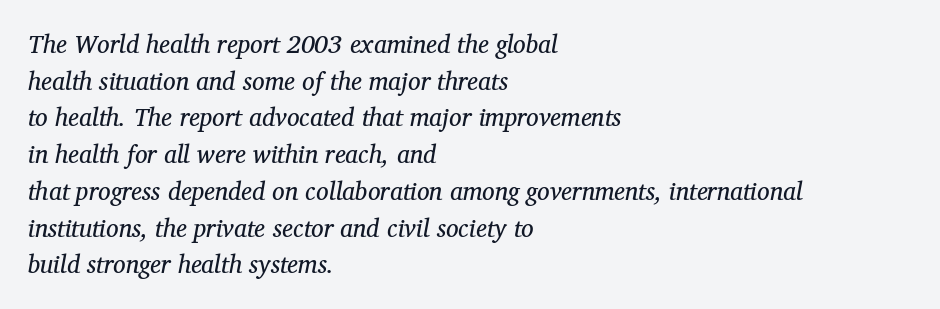
Q: Is the text bold? A: No.
Q: Is the text italic (slanted)? A: Yes, it leans right by about 12 degrees.
Q: Is the text underlined? A: No.
Q: How is the paragraph aligned? A: Left-aligned.
Q: Is the spacing between letters normal or unusually wide? A: Normal.
Q: Is the spacing between lines tight, normal or loose? A: Normal.
